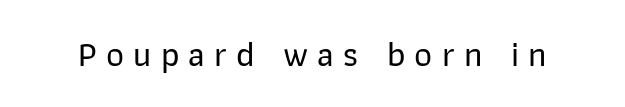
Q: Is the text italic (slanted)? A: No, it is upright.
Q: Is the typeface a serif or a sans-serif typeface? A: Sans-serif.
Q: Is the text underlined? A: No.
Q: Is the spacing between letters normal or unusually wide? A: Unusually wide.
Q: Width (condensed, normal, or wide)? A: Normal.
Q: Stroke contrast? A: Low.
Q: x-height? A: Medium.
Q: Monospaced? A: No.
